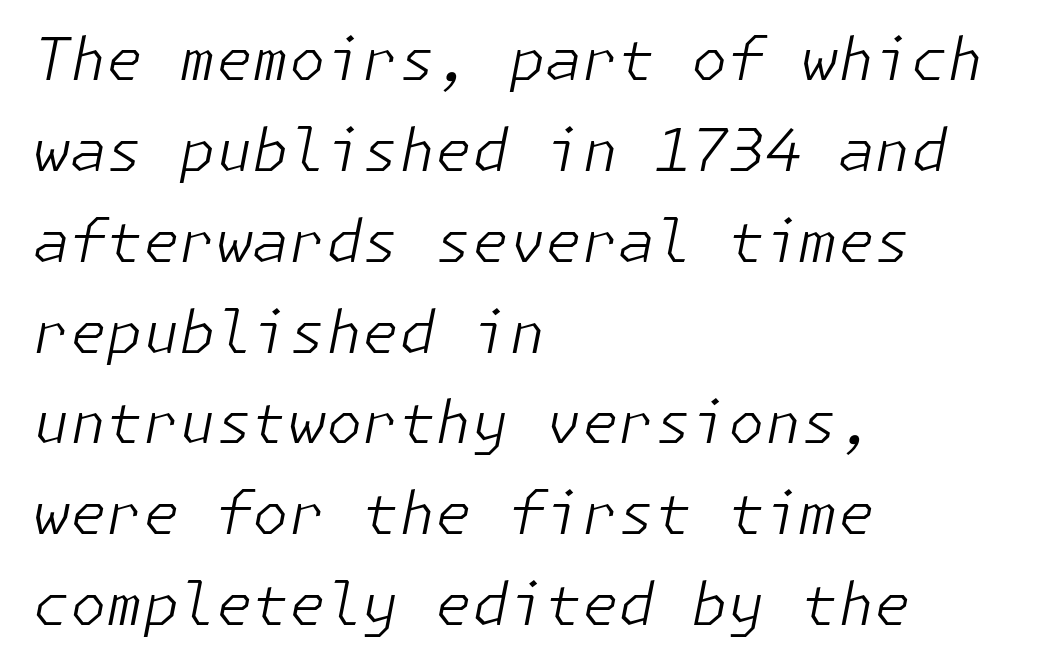
{"italic": "yes", "lean": "right", "slant_degrees": 11, "bold": "no", "weight": "light", "width": "normal", "stroke_contrast": "low", "x_height": "medium", "underline": "no", "align": "left", "line_spacing": "normal", "line_spacing_ratio": 1.54, "letter_spacing": "normal", "letter_spacing_em": 0.0, "glyph_px": 59}
